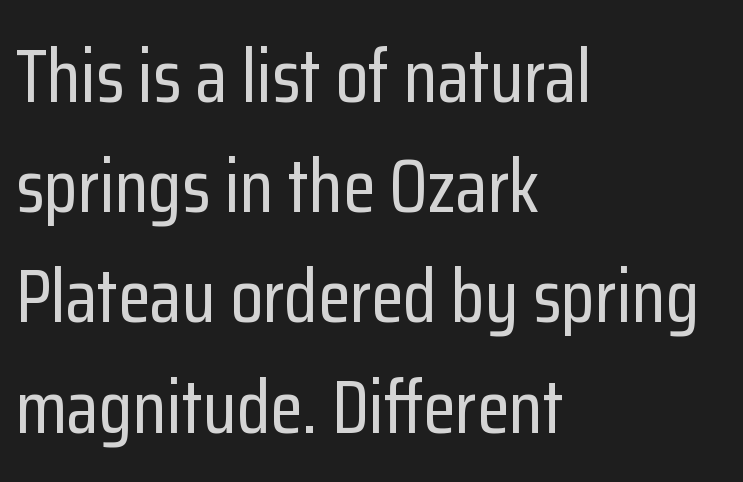
Q: Is the text italic (slanted)? A: No, it is upright.
Q: Is the typeface a serif or a sans-serif typeface? A: Sans-serif.
Q: Is the text underlined? A: No.
Q: How is the paragraph aligned? A: Left-aligned.
Q: Is the spacing between letters normal or unusually wide? A: Normal.
Q: Is the spacing between lines tight, normal or loose? A: Normal.
Q: Width (condensed, normal, or wide)? A: Condensed.
Q: Stroke contrast? A: Low.
Q: x-height? A: Medium.
Q: Monospaced? A: No.
